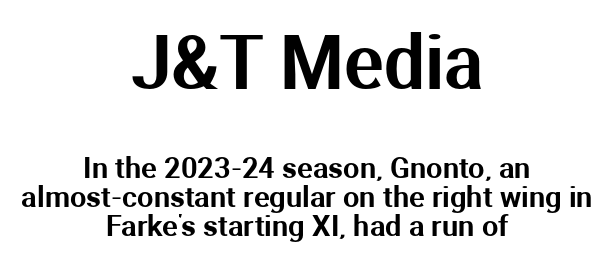
{"serif": "no", "italic": "no", "width": "normal", "stroke_contrast": "medium", "x_height": "medium", "monospaced": "no", "underline": "no", "align": "center", "line_spacing": "tight", "line_spacing_ratio": 1.0, "letter_spacing": "normal", "letter_spacing_em": 0.0, "larger_block": "first", "size_ratio": 2.52, "glyph_px": 73}
